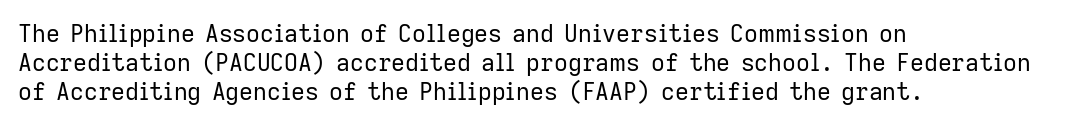
The image shows 24 px text type, upright; set left-aligned, line spacing 1.21x, normal letter spacing, not underlined.
